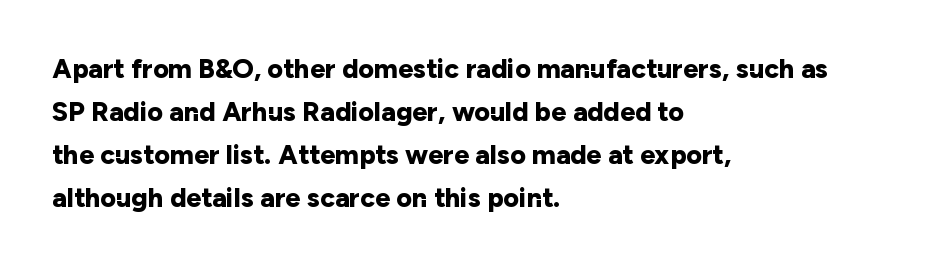
{"italic": "no", "bold": "yes", "underline": "no", "align": "left", "line_spacing": "normal", "line_spacing_ratio": 1.59, "letter_spacing": "normal", "letter_spacing_em": 0.0, "glyph_px": 27}
